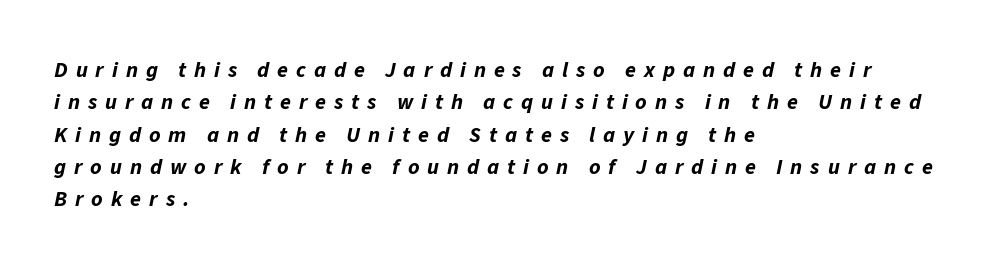
The vertical gap from one line to the next is medium. Every row of glyphs begins at an identical x-position on the left. Chunky letters — that's bold for sure. Compared with typical body copy, the letter spacing here is much looser. Designer's note — italics engaged. The foot of each line stays bare and open.
